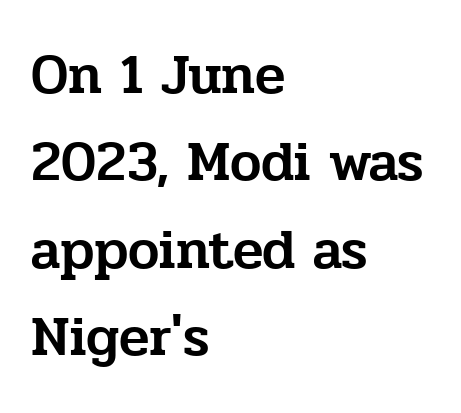
The image shows 56 px serif type, upright; set left-aligned, normal line spacing (1.56x), normal letter spacing, not underlined; low stroke contrast and a medium x-height.
